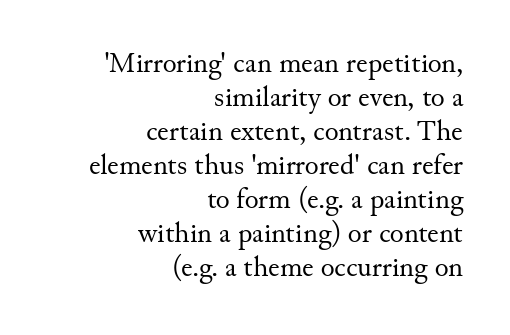
Q: Is the text bold? A: No.
Q: Is the text italic (slanted)? A: No, it is upright.
Q: Is the typeface a serif or a sans-serif typeface? A: Serif.
Q: Is the text underlined? A: No.
Q: How is the paragraph aligned? A: Right-aligned.
Q: Is the spacing between letters normal or unusually wide? A: Normal.
Q: Width (condensed, normal, or wide)? A: Normal.
Q: Stroke contrast? A: Medium.
Q: x-height? A: Small.
Q: Monospaced? A: No.
